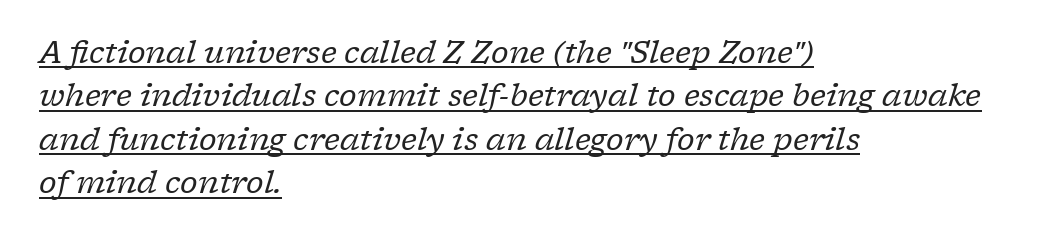
The image shows 30 px regular-weight serif type, italic (leaning right); set left-aligned, normal line spacing (1.45x), normal letter spacing, underlined; low stroke contrast and a medium x-height.
